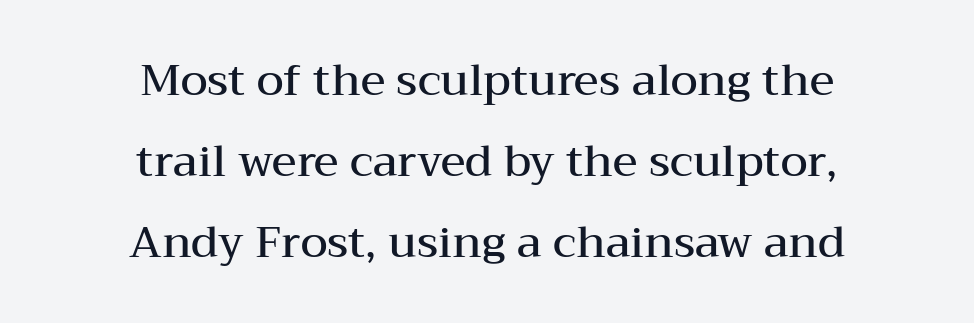
Spacing verdict: proportional, widths tailored to each character. As a designer I'd log this as weight 600, semibold. Nobody drew a line under any word here. The passage is arranged like a title page — every line centered.
